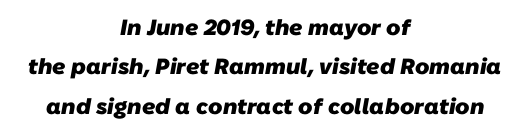
Q: Is the text bold? A: Yes.
Q: Is the text underlined? A: No.
Q: How is the paragraph aligned? A: Centered.
Q: Is the spacing between letters normal or unusually wide? A: Normal.
